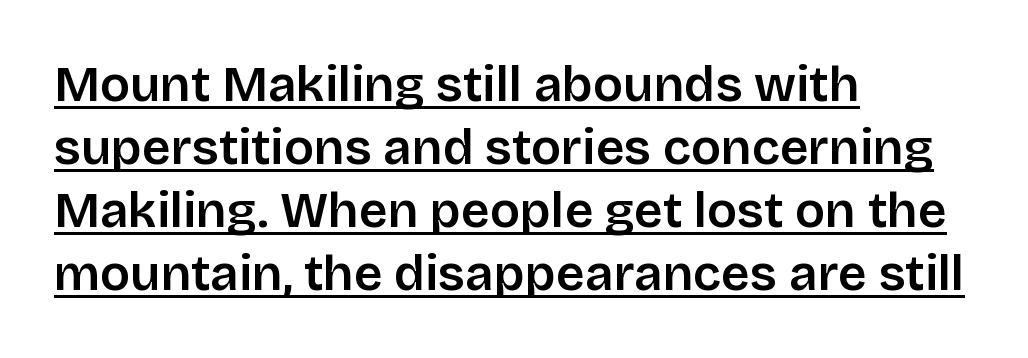
{"serif": "no", "italic": "no", "width": "normal", "stroke_contrast": "low", "x_height": "large", "monospaced": "no", "underline": "yes", "align": "left", "line_spacing": "normal", "line_spacing_ratio": 1.26, "letter_spacing": "normal", "letter_spacing_em": 0.0, "glyph_px": 50}
